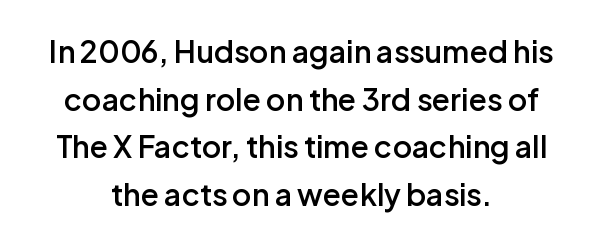
Q: Is the text bold? A: Semi-bold.
Q: Is the text italic (slanted)? A: No, it is upright.
Q: Is the typeface a serif or a sans-serif typeface? A: Sans-serif.
Q: Is the text underlined? A: No.
Q: How is the paragraph aligned? A: Centered.
Q: Is the spacing between letters normal or unusually wide? A: Normal.
Q: Is the spacing between lines tight, normal or loose? A: Normal.
Q: Width (condensed, normal, or wide)? A: Normal.
Q: Stroke contrast? A: Low.
Q: x-height? A: Medium.
Q: Monospaced? A: No.
